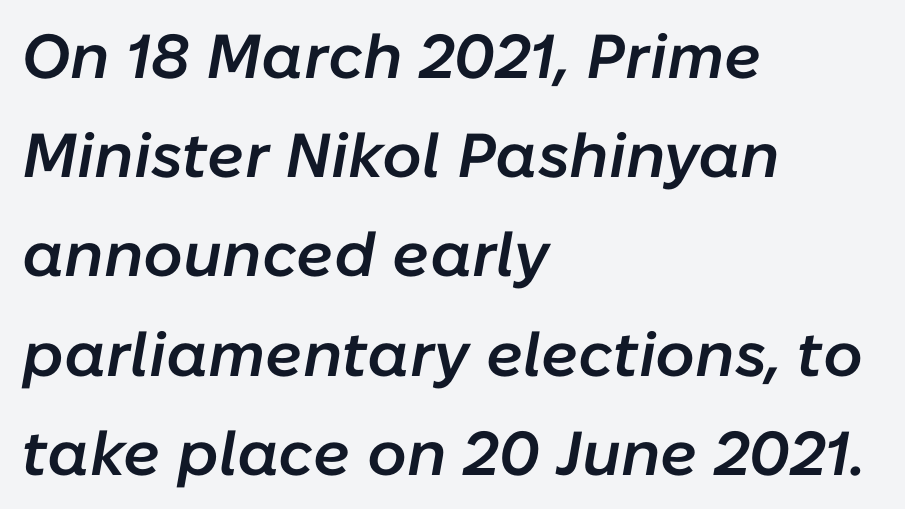
Q: Is the text bold? A: Semi-bold.
Q: Is the text italic (slanted)? A: Yes, it leans right by about 10 degrees.
Q: Is the text underlined? A: No.
Q: How is the paragraph aligned? A: Left-aligned.
Q: Is the spacing between letters normal or unusually wide? A: Normal.
Q: Is the spacing between lines tight, normal or loose? A: Normal.
Q: Width (condensed, normal, or wide)? A: Normal.
Q: Stroke contrast? A: Low.
Q: x-height? A: Medium.
Q: Monospaced? A: No.
